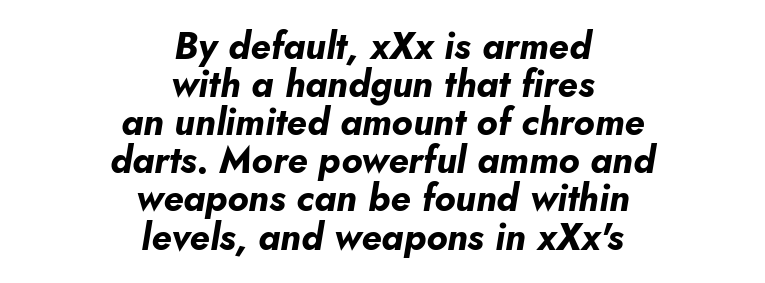
What's the leading like? Squeezed, with rows nearly overlapping. The space directly below the letters is spotless. Italic? Definitely — the glyphs are oblique. Is the letter spacing exaggerated? No — it looks like the ordinary default. Does the copy run flush right? No — it is centered line by line.
